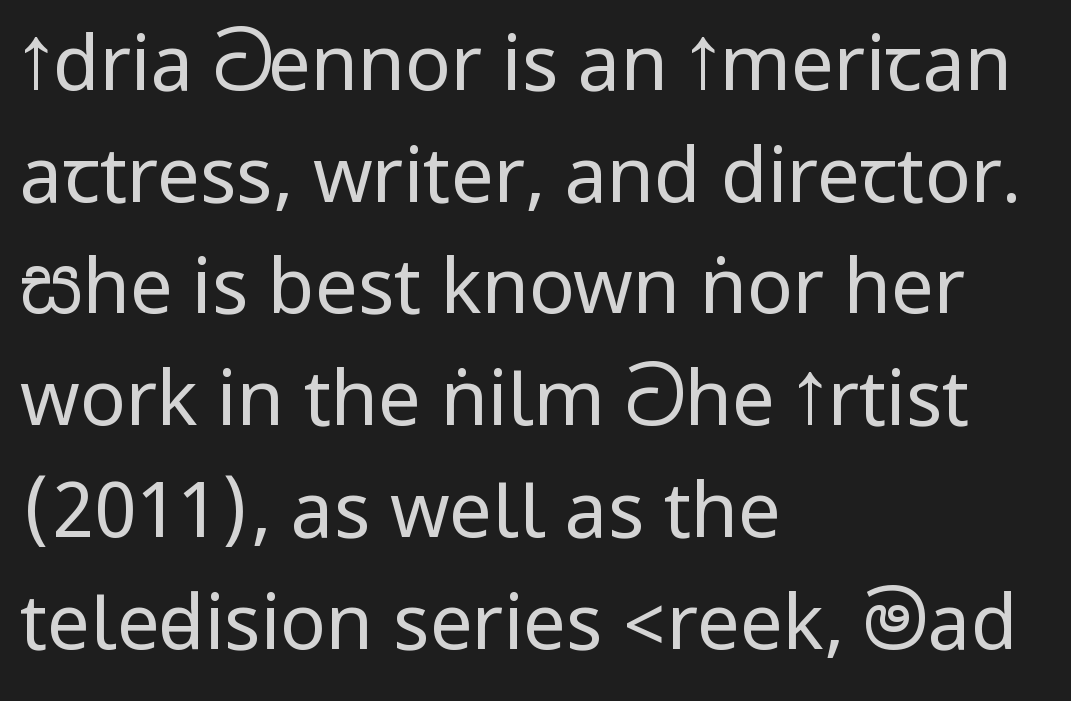
This rendering leaves character spacing at its baseline value. The type family on display is of the sans-serif kind. The line-height multiplier appears to be the usual default. This is not heavy type; no bold has been used. Anything drawn beneath the words? Only blank space.
